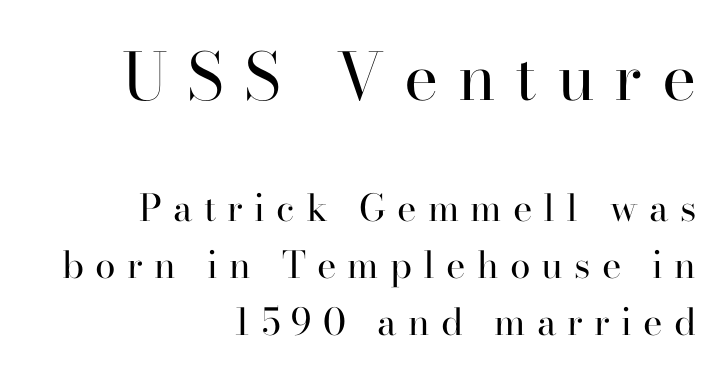
{"serif": "yes", "italic": "no", "bold": "no", "weight": "regular", "width": "normal", "stroke_contrast": "high", "x_height": "small", "monospaced": "no", "underline": "no", "align": "right", "line_spacing": "normal", "line_spacing_ratio": 1.55, "letter_spacing": "wide", "letter_spacing_em": 0.3, "larger_block": "first", "size_ratio": 1.76, "glyph_px": 65}
